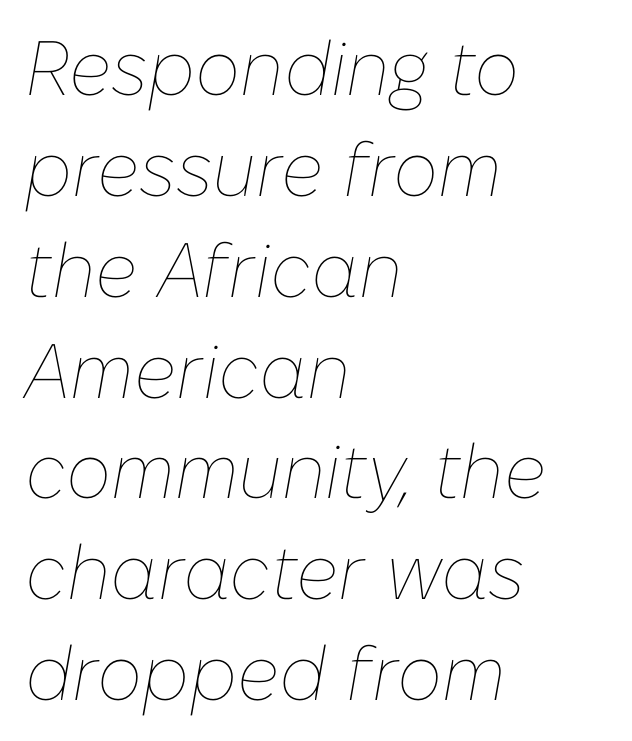
The image shows 77 px thin type, italic (leaning right); set left-aligned, normal line spacing (1.31x), normal letter spacing, not underlined; low stroke contrast and a medium x-height.
